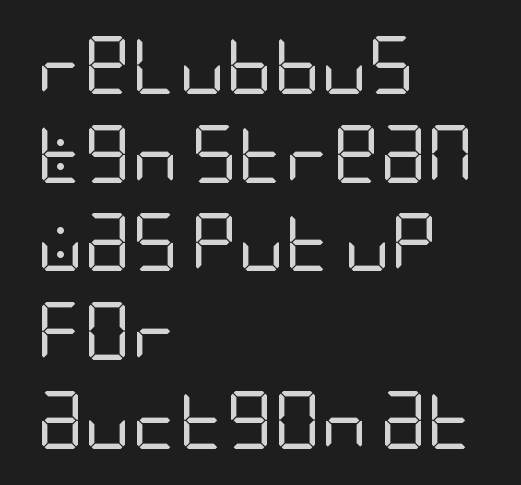
{"serif": "no", "italic": "no", "bold": "no", "weight": "regular", "width": "condensed", "stroke_contrast": "low", "x_height": "large", "underline": "no", "align": "left", "line_spacing": "normal", "line_spacing_ratio": 1.53, "letter_spacing": "normal", "letter_spacing_em": 0.0, "glyph_px": 58}
